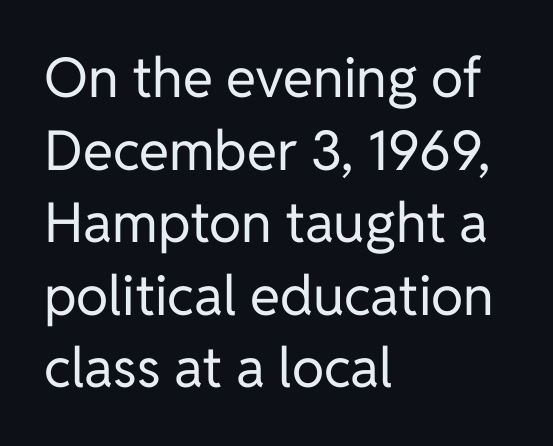
Q: Is the text bold? A: No.
Q: Is the text italic (slanted)? A: No, it is upright.
Q: Is the typeface a serif or a sans-serif typeface? A: Sans-serif.
Q: Is the text underlined? A: No.
Q: How is the paragraph aligned? A: Left-aligned.
Q: Is the spacing between letters normal or unusually wide? A: Normal.
Q: Is the spacing between lines tight, normal or loose? A: Normal.
Q: Width (condensed, normal, or wide)? A: Normal.
Q: Stroke contrast? A: Low.
Q: x-height? A: Medium.
Q: Monospaced? A: No.
